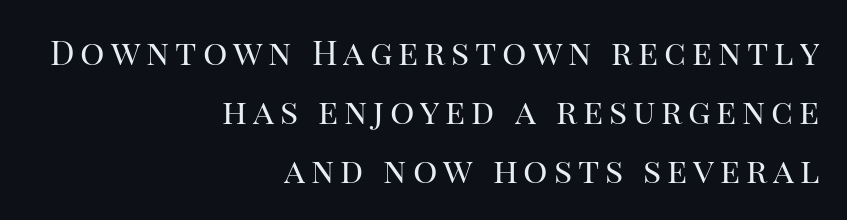
The image shows 34 px regular-weight serif type, upright; set right-aligned, line spacing 1.73x, not underlined; high stroke contrast and a large x-height.
